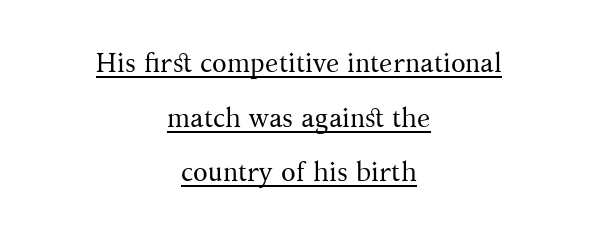
The image shows 27 px text type, upright; set centered, loose line spacing (2.02x), normal letter spacing, underlined.
